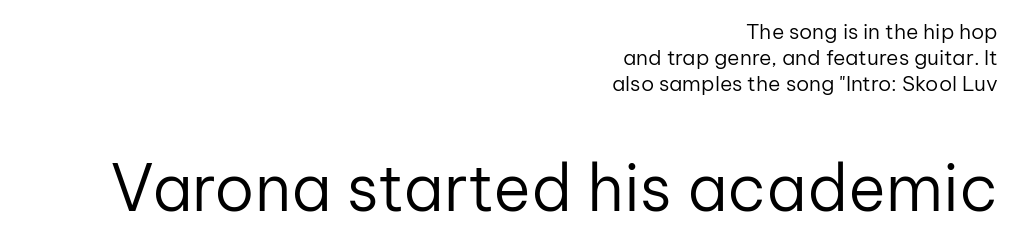
Q: Is the text bold? A: No.
Q: Is the text italic (slanted)? A: No, it is upright.
Q: Is the typeface a serif or a sans-serif typeface? A: Sans-serif.
Q: Is the text underlined? A: No.
Q: How is the paragraph aligned? A: Right-aligned.
Q: Is the spacing between letters normal or unusually wide? A: Normal.
Q: Which block of text is set in a larger size, the first (top) or the second (bottom)? A: The second (bottom) one.
Q: Width (condensed, normal, or wide)? A: Normal.
Q: Stroke contrast? A: Low.
Q: x-height? A: Medium.
Q: Monospaced? A: No.
